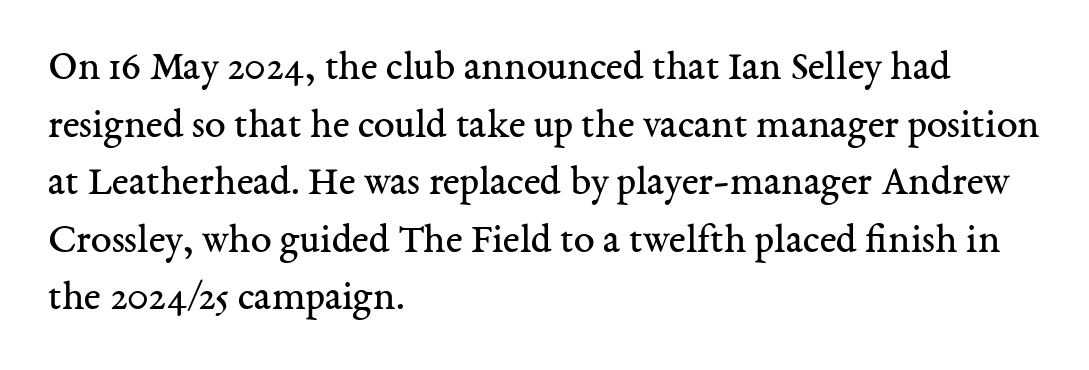
The image shows 42 px regular-weight serif type, upright; set left-aligned, normal line spacing (1.37x), normal letter spacing, not underlined; medium stroke contrast and a medium x-height.
